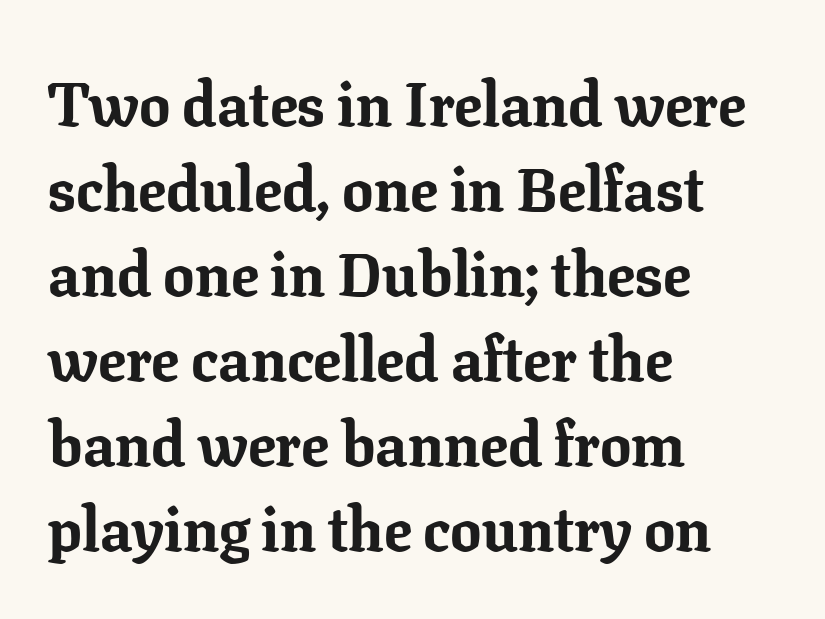
{"serif": "yes", "italic": "no", "bold": "yes", "weight": "bold", "width": "normal", "stroke_contrast": "low", "x_height": "medium", "monospaced": "no", "underline": "no", "align": "left", "line_spacing": "normal", "line_spacing_ratio": 1.37, "letter_spacing": "normal", "letter_spacing_em": 0.0, "glyph_px": 62}
